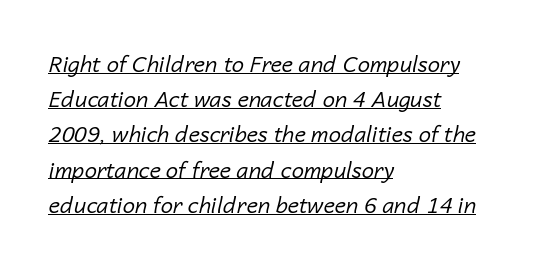
{"italic": "yes", "lean": "right", "slant_degrees": 14, "bold": "no", "underline": "yes", "align": "left", "line_spacing": "normal", "line_spacing_ratio": 1.6, "letter_spacing": "normal", "letter_spacing_em": 0.0, "glyph_px": 22}
